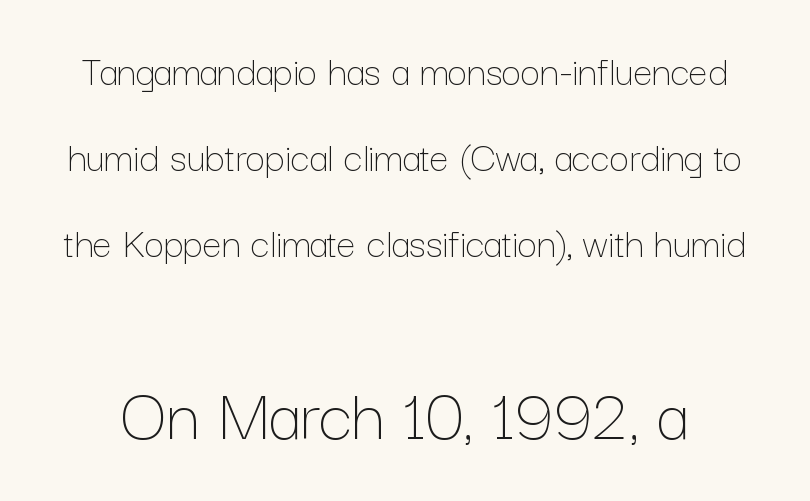
Q: Is the text bold? A: No.
Q: Is the text italic (slanted)? A: No, it is upright.
Q: Is the text underlined? A: No.
Q: Is the spacing between letters normal or unusually wide? A: Normal.
Q: Is the spacing between lines tight, normal or loose? A: Loose.
Q: Which block of text is set in a larger size, the first (top) or the second (bottom)? A: The second (bottom) one.
Q: Width (condensed, normal, or wide)? A: Normal.
Q: Stroke contrast? A: Low.
Q: x-height? A: Medium.
Q: Monospaced? A: No.
